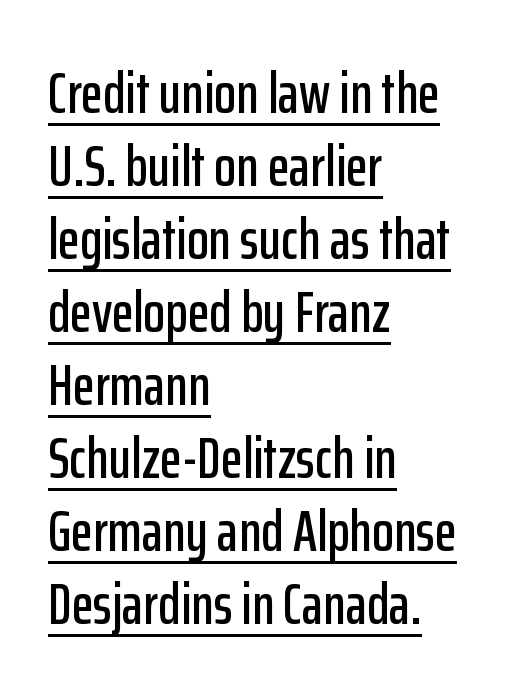
The image shows 57 px condensed sans-serif type, upright; set left-aligned, normal line spacing (1.28x), normal letter spacing, underlined; low stroke contrast and a medium x-height.
